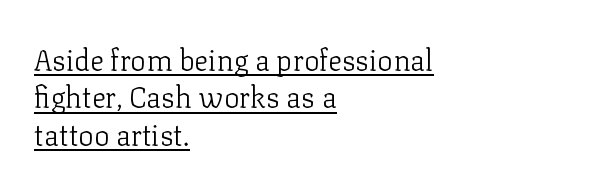
The axis of the letterforms is exactly vertical. This sample carries an underscore along the baseline area. Serif or sans? Serif — the stroke terminals have little feet. Looks like regular typesetting: each glyph gets only the width it needs. Compared with typical body copy, the letter spacing here is the same.
